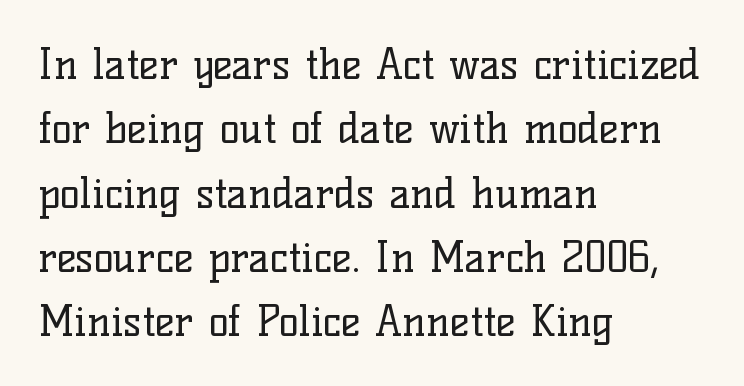
{"serif": "yes", "italic": "no", "bold": "no", "weight": "regular", "width": "normal", "stroke_contrast": "low", "x_height": "medium", "monospaced": "no", "underline": "no", "align": "left", "line_spacing": "normal", "line_spacing_ratio": 1.53, "letter_spacing": "normal", "letter_spacing_em": 0.0, "glyph_px": 42}
